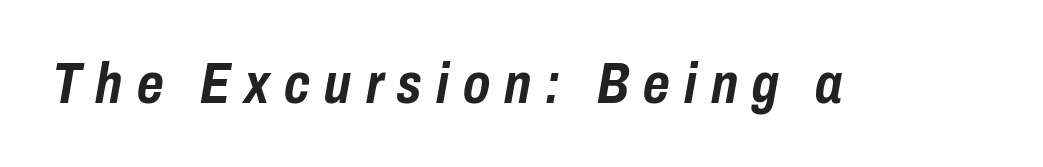
The image shows 57 px semibold, condensed type, italic (leaning right); set unusually wide letter spacing (+0.25 em), not underlined; low stroke contrast and a medium x-height.
